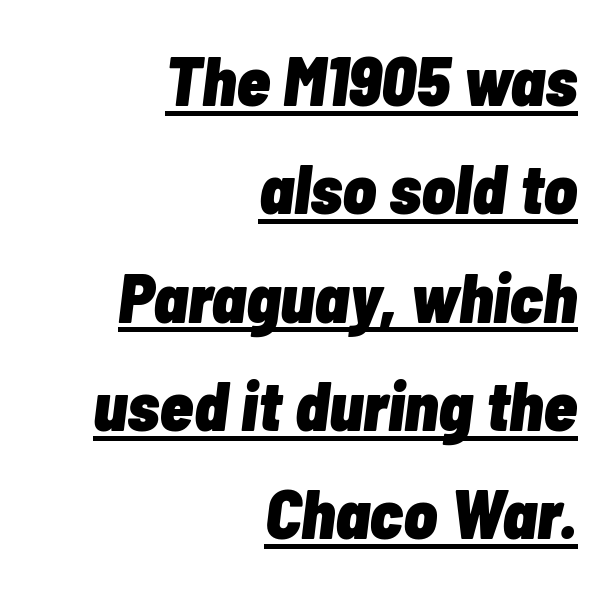
The image shows 69 px heavy, condensed type, italic (leaning right); set right-aligned, normal line spacing (1.57x), normal letter spacing, underlined; low stroke contrast and a medium x-height.
